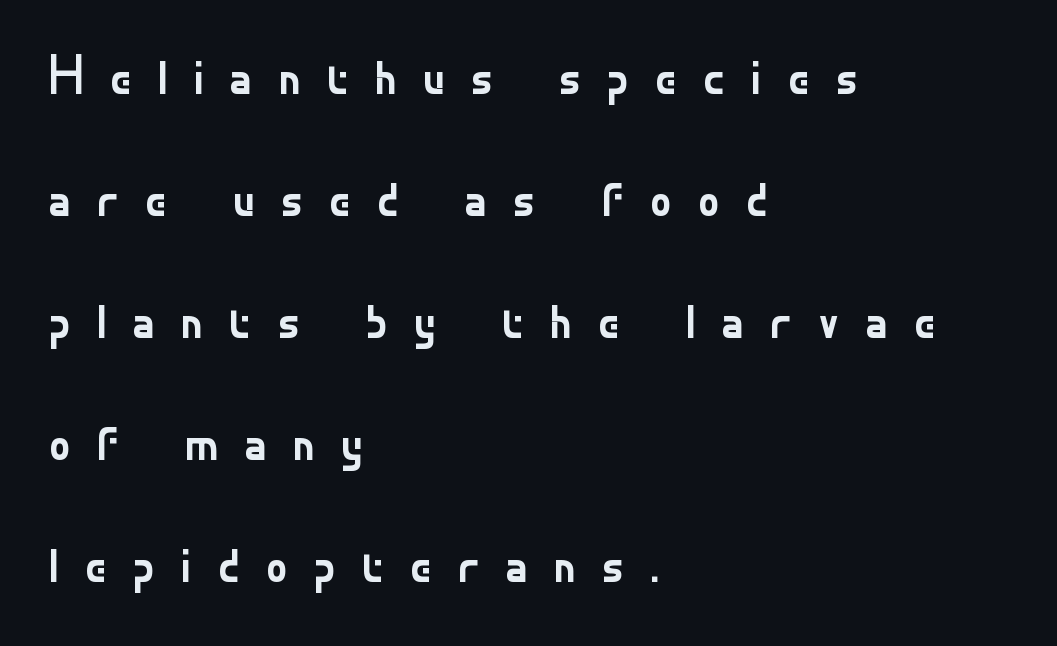
Is this a fixed-width face? No — the glyphs have proportional, varying widths. Alignment: flush left. This reads as an unemphasized weight, regular at the heaviest. Do the letters lean? They stand straight. Bare-footed words on every line. You can tell from the bare stems that sans-serif type was used.
